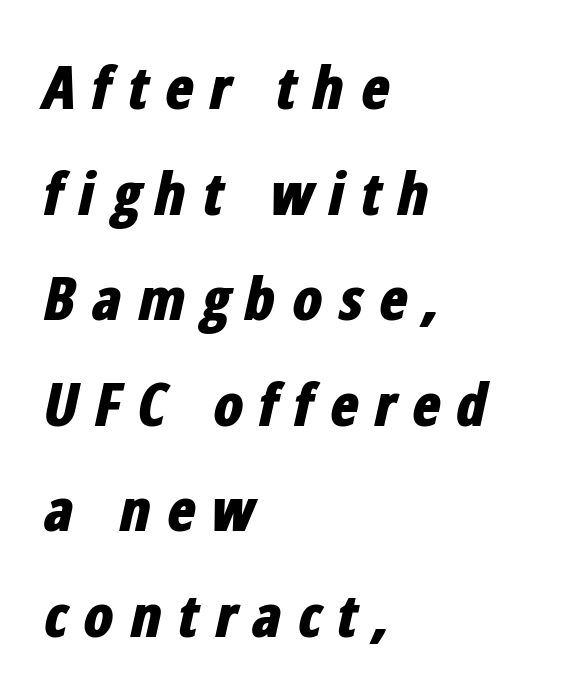
The image shows 60 px bold, condensed type, italic (leaning right); set left-aligned, line spacing 1.76x, unusually wide letter spacing (+0.25 em), not underlined; low stroke contrast and a medium x-height.
